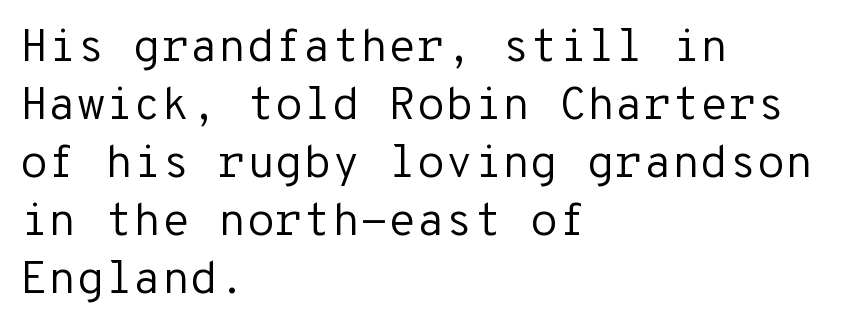
{"serif": "no", "italic": "no", "bold": "no", "weight": "regular", "width": "normal", "stroke_contrast": "low", "x_height": "medium", "monospaced": "yes", "underline": "no", "align": "left", "line_spacing": "normal", "line_spacing_ratio": 1.26, "letter_spacing": "normal", "letter_spacing_em": 0.0, "glyph_px": 46}
